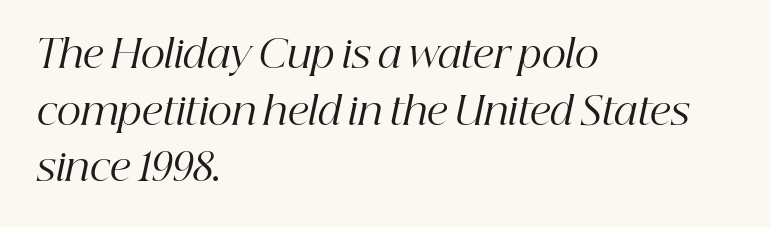
{"serif": "yes", "italic": "yes", "lean": "right", "slant_degrees": 12, "bold": "no", "weight": "regular", "width": "normal", "stroke_contrast": "high", "x_height": "medium", "monospaced": "no", "underline": "no", "align": "left", "line_spacing": "normal", "line_spacing_ratio": 1.49, "letter_spacing": "normal", "letter_spacing_em": 0.0, "glyph_px": 38}
